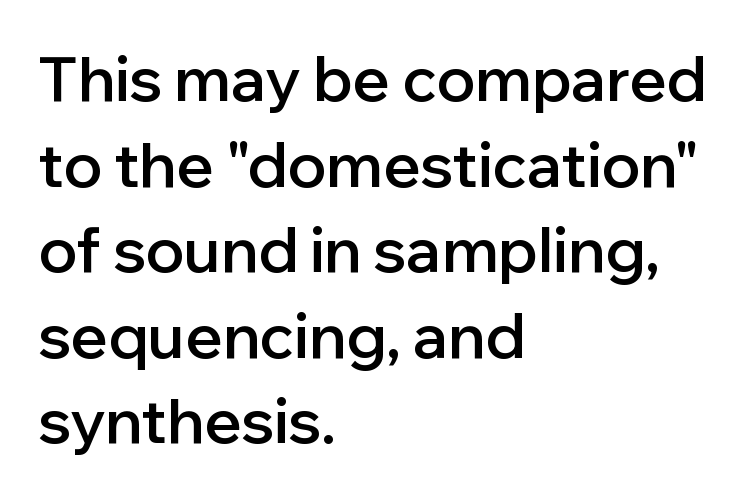
Q: Is the text bold? A: Semi-bold.
Q: Is the text italic (slanted)? A: No, it is upright.
Q: Is the typeface a serif or a sans-serif typeface? A: Sans-serif.
Q: Is the text underlined? A: No.
Q: How is the paragraph aligned? A: Left-aligned.
Q: Is the spacing between letters normal or unusually wide? A: Normal.
Q: Is the spacing between lines tight, normal or loose? A: Normal.
Q: Width (condensed, normal, or wide)? A: Normal.
Q: Stroke contrast? A: Low.
Q: x-height? A: Medium.
Q: Monospaced? A: No.
